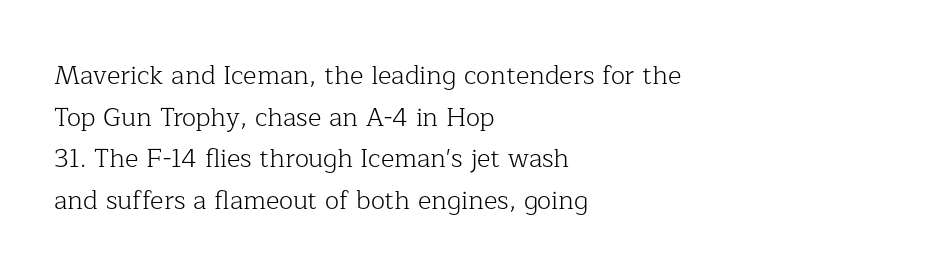
Q: Is the text bold? A: No.
Q: Is the text italic (slanted)? A: No, it is upright.
Q: Is the text underlined? A: No.
Q: How is the paragraph aligned? A: Left-aligned.
Q: Is the spacing between letters normal or unusually wide? A: Normal.
Q: Is the spacing between lines tight, normal or loose? A: Normal.
